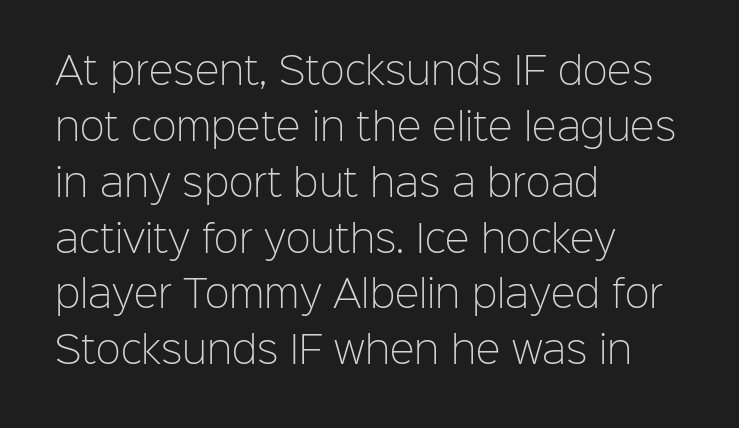
The image shows 37 px light sans-serif type, upright; set left-aligned, normal line spacing (1.51x), normal letter spacing, not underlined; low stroke contrast and a medium x-height.
